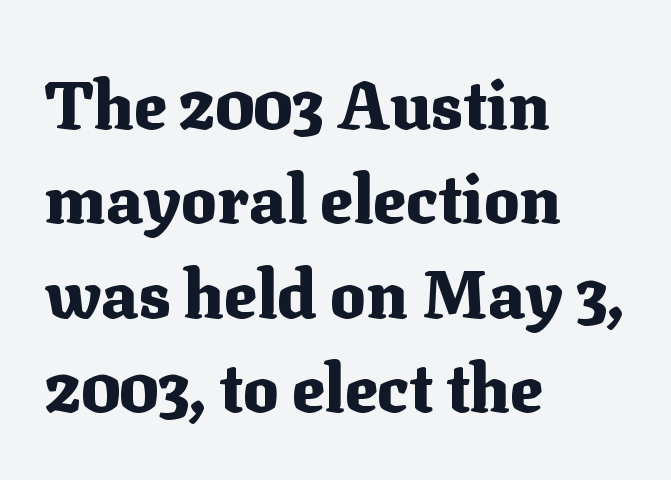
The image shows 67 px heavy serif type, upright; set left-aligned, normal line spacing (1.41x), normal letter spacing, not underlined; medium stroke contrast and a medium x-height.
